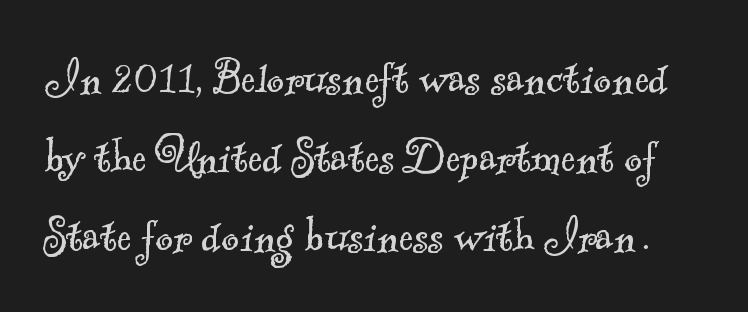
Q: Is the text bold? A: No.
Q: Is the typeface a serif or a sans-serif typeface? A: Serif.
Q: Is the text underlined? A: No.
Q: Is the spacing between letters normal or unusually wide? A: Normal.
Q: Is the spacing between lines tight, normal or loose? A: Normal.
Q: Width (condensed, normal, or wide)? A: Normal.
Q: x-height? A: Small.
Q: Monospaced? A: No.
